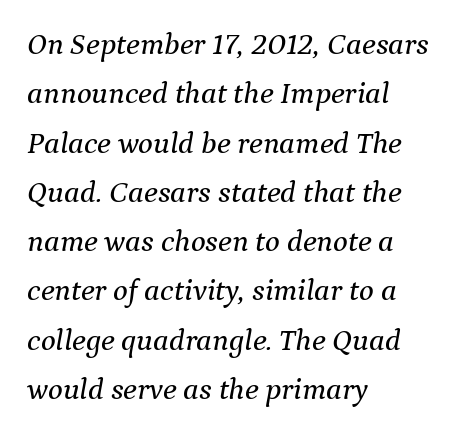
{"serif": "yes", "italic": "yes", "lean": "right", "slant_degrees": 9, "width": "normal", "stroke_contrast": "medium", "x_height": "medium", "monospaced": "no", "underline": "no", "align": "left", "line_spacing": "normal", "line_spacing_ratio": 1.59, "letter_spacing": "normal", "letter_spacing_em": 0.0, "glyph_px": 31}
